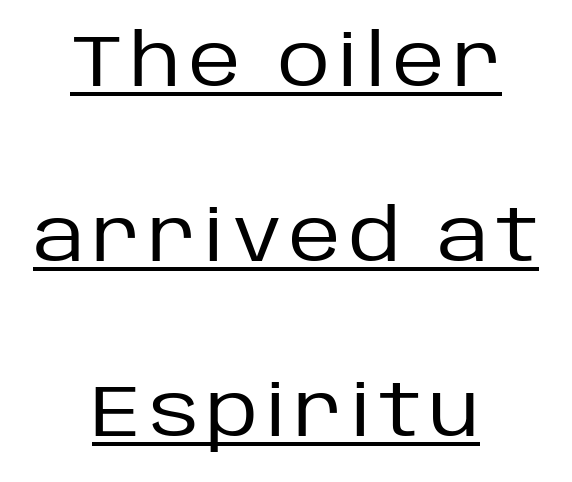
The image shows 72 px regular-weight sans-serif type, upright; set centered, loose line spacing (2.43x), underlined; low stroke contrast and a large x-height.
